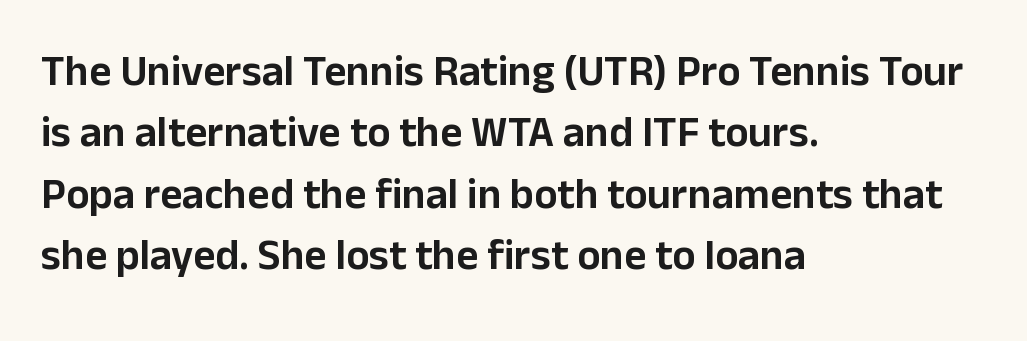
{"serif": "no", "italic": "no", "width": "normal", "stroke_contrast": "low", "x_height": "medium", "monospaced": "no", "underline": "no", "align": "left", "line_spacing": "normal", "line_spacing_ratio": 1.43, "letter_spacing": "normal", "letter_spacing_em": 0.0, "glyph_px": 43}
